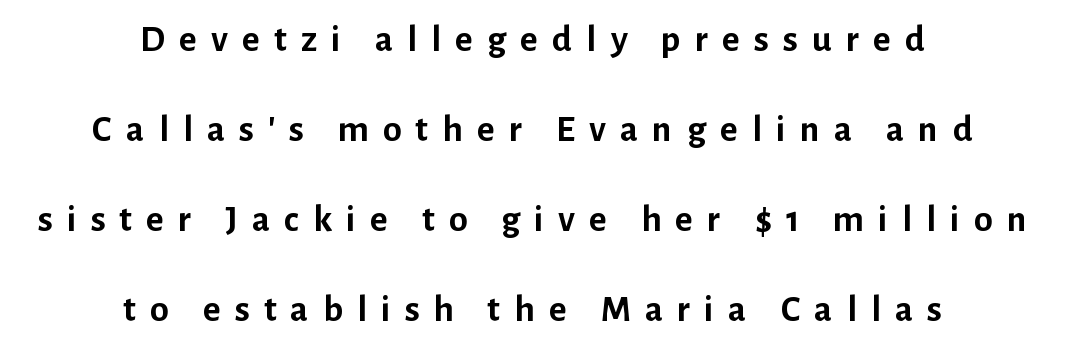
A typesetter would call this proportional, since set widths differ per character. This sample uses expanded letter spacing, leaving extra air between glyphs. Check where the strokes stop: nothing finishes them off — pure sans. The rendering positions every line midway between the sides. Clear beneath every line of the passage.
